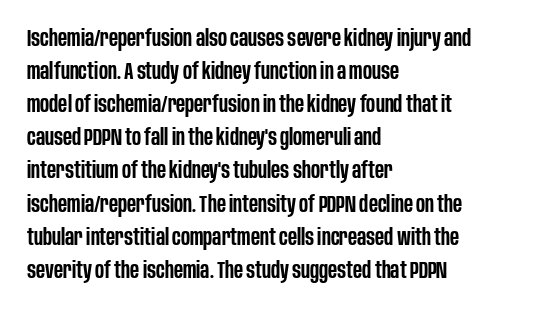
Default kerning and tracking; the words read as compact shapes. Quick note: interline space is typical. This rendering features lettering with no underline. Left-aligned paragraph, ragged on the right. The strokes are fattened partway — semibold, not bold. Italic: no, the glyphs are upright roman.
